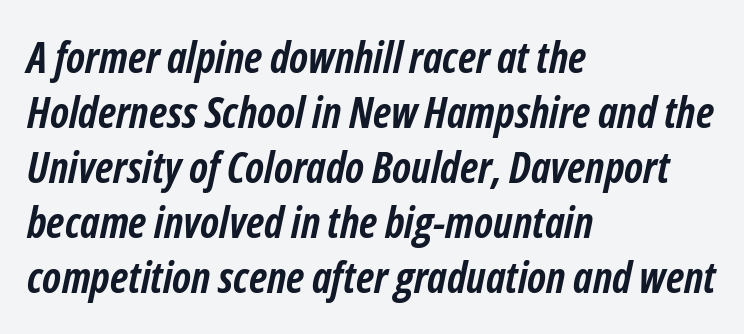
The image shows 43 px semibold, condensed type, italic (leaning right); set left-aligned, normal line spacing (1.28x), normal letter spacing, not underlined; low stroke contrast and a medium x-height.
